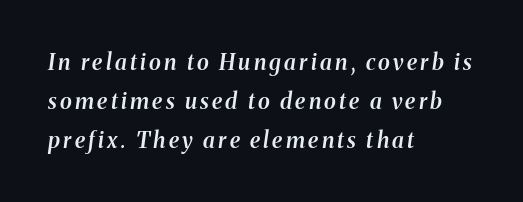
Unmarked baselines from the first word to the last. These lines stack with their left ends in a neat column. These lines carry some extra weight — a demibold, not a full bold. The text carries the slant typical of an italic or oblique font.
